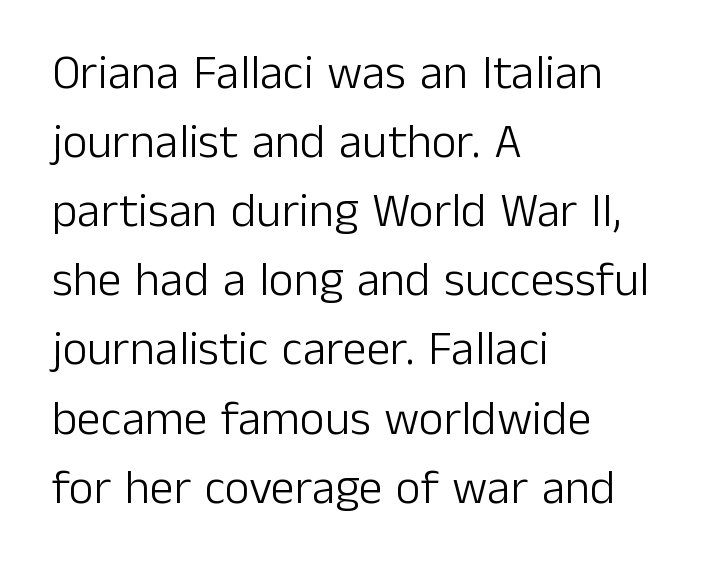
Each line starts at the same left margin while the right side varies. Do the characters align in a grid? No, the font is proportional. Honestly, the row spacing looks completely unremarkable. The letters stand upright; this is a roman face. Bare-footed words on every line. Compared with typical body copy, the letter spacing here is the same.
